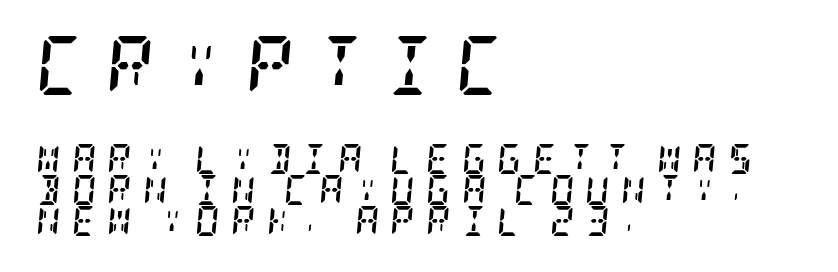
The image shows 59 px semibold, condensed serif type, italic (leaning right); set left-aligned, tight line spacing (1.03x), unusually wide letter spacing (+0.37 em), not underlined; the first (top) block is 1.97x larger; low stroke contrast and a large x-height.
